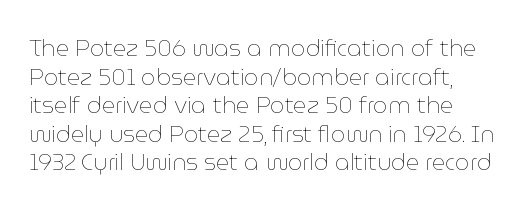
Q: Is the text bold? A: No.
Q: Is the text italic (slanted)? A: No, it is upright.
Q: Is the text underlined? A: No.
Q: How is the paragraph aligned? A: Left-aligned.
Q: Is the spacing between letters normal or unusually wide? A: Normal.
